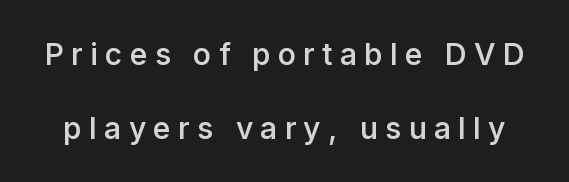
The image shows 30 px semibold sans-serif type, upright; set loose line spacing (2.46x), unusually wide letter spacing (+0.24 em), not underlined; low stroke contrast and a medium x-height.
